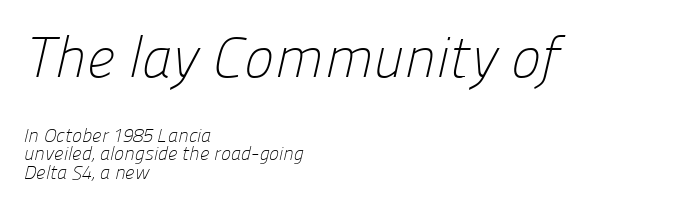
This sample uses a sans-serif face. Descenders are the only things crossing below the line. Does the bottom block carry the larger type? No, the top block does. Note the varied advance widths — an 'i' is clearly narrower than an 'm'.
